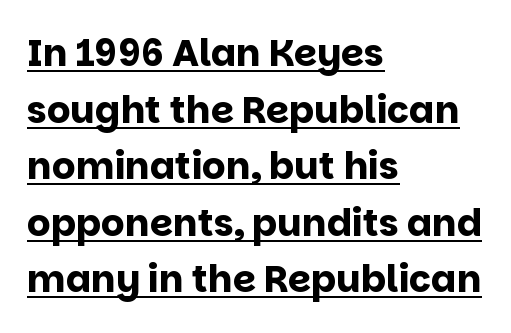
{"serif": "no", "italic": "no", "bold": "yes", "weight": "bold", "width": "normal", "stroke_contrast": "low", "x_height": "large", "monospaced": "no", "underline": "yes", "align": "left", "line_spacing": "normal", "line_spacing_ratio": 1.53, "letter_spacing": "normal", "letter_spacing_em": 0.0, "glyph_px": 37}
